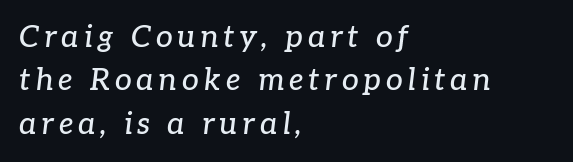
Q: Is the text italic (slanted)? A: Yes, it leans right by about 7 degrees.
Q: Is the typeface a serif or a sans-serif typeface? A: Serif.
Q: Is the text underlined? A: No.
Q: How is the paragraph aligned? A: Left-aligned.
Q: Is the spacing between lines tight, normal or loose? A: Normal.
Q: Width (condensed, normal, or wide)? A: Normal.
Q: Stroke contrast? A: Low.
Q: x-height? A: Medium.
Q: Monospaced? A: No.
